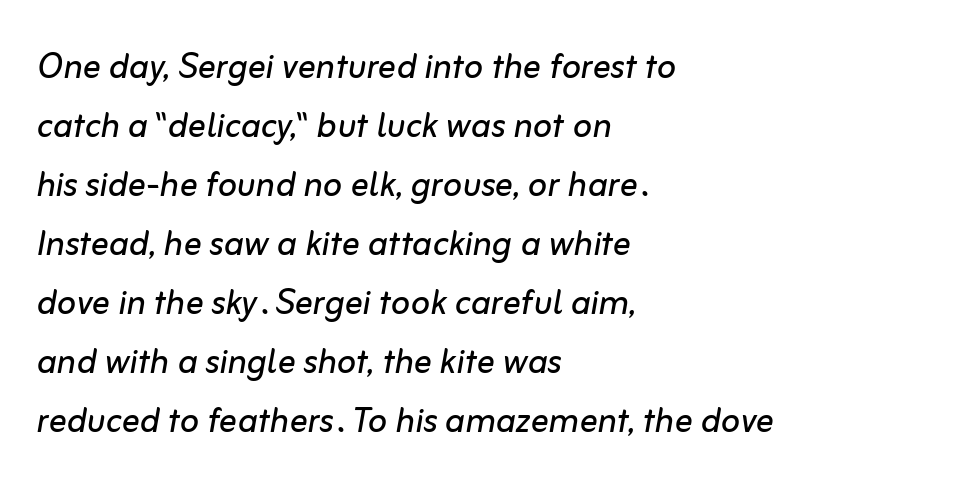
Q: Is the text bold? A: No.
Q: Is the text italic (slanted)? A: Yes, it leans right by about 10 degrees.
Q: Is the text underlined? A: No.
Q: How is the paragraph aligned? A: Left-aligned.
Q: Is the spacing between letters normal or unusually wide? A: Normal.
Q: Is the spacing between lines tight, normal or loose? A: Normal.
Q: Width (condensed, normal, or wide)? A: Normal.
Q: Stroke contrast? A: Low.
Q: x-height? A: Medium.
Q: Monospaced? A: No.
